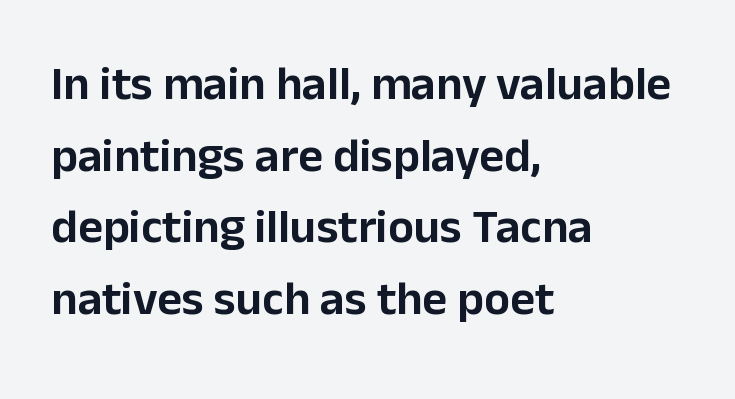
Plain, unruled lines of type. Vertically, the passage feels balanced, rows spaced as you'd expect. Alignment: flush left. Type style note: lacks serifs.
